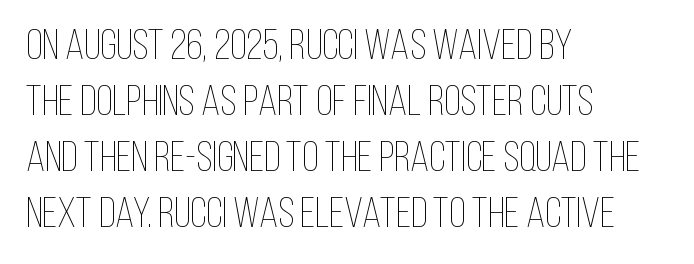
{"italic": "no", "bold": "no", "weight": "thin", "width": "condensed", "stroke_contrast": "low", "x_height": "large", "monospaced": "no", "underline": "no", "align": "left", "line_spacing": "normal", "line_spacing_ratio": 1.3, "letter_spacing": "normal", "letter_spacing_em": 0.0, "glyph_px": 43}
